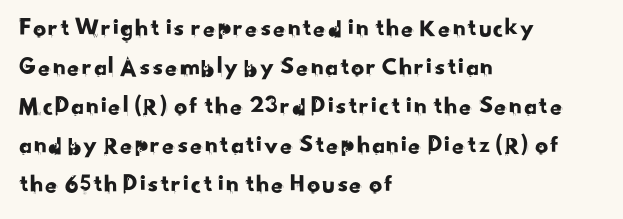
{"underline": "no", "align": "left", "line_spacing": "normal", "line_spacing_ratio": 1.5, "letter_spacing": "normal", "letter_spacing_em": 0.0, "glyph_px": 26}
